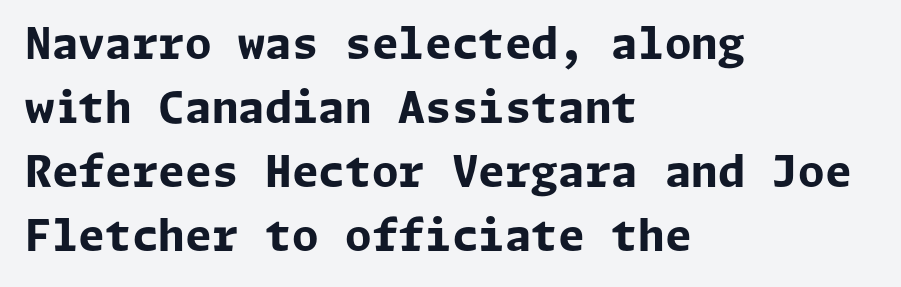
{"serif": "no", "italic": "no", "bold": "yes", "weight": "bold", "width": "normal", "stroke_contrast": "low", "x_height": "medium", "underline": "no", "align": "left", "line_spacing": "normal", "line_spacing_ratio": 1.49, "letter_spacing": "normal", "letter_spacing_em": 0.0, "glyph_px": 43}
